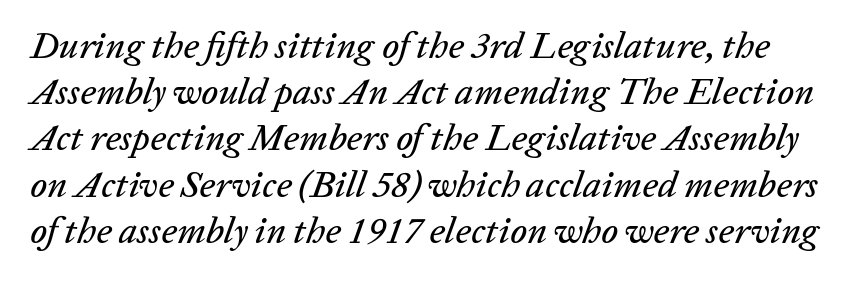
The face used here is rendered with its standard letterfit. Check under the words: just untouched page. Quick note: interline space is typical. The letters advance in unequal steps, a hallmark of proportional type. Slant detected: the letters are inclined.
